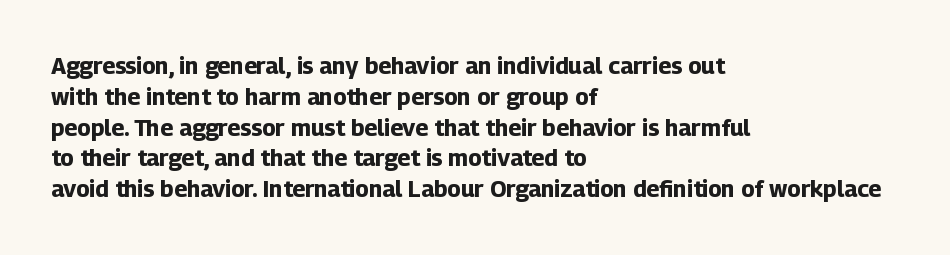
Q: Is the text bold? A: Yes.
Q: Is the text italic (slanted)? A: No, it is upright.
Q: Is the text underlined? A: No.
Q: How is the paragraph aligned? A: Left-aligned.
Q: Is the spacing between letters normal or unusually wide? A: Normal.
Q: Is the spacing between lines tight, normal or loose? A: Normal.
